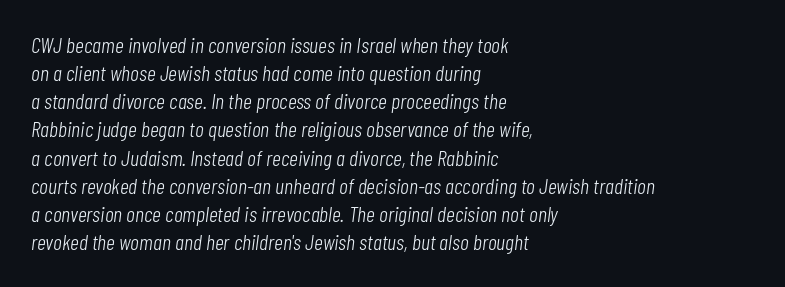
{"italic": "yes", "lean": "right", "slant_degrees": 7, "bold": "no", "underline": "no", "align": "left", "line_spacing": "normal", "line_spacing_ratio": 1.28, "letter_spacing": "normal", "letter_spacing_em": 0.0, "glyph_px": 22}
